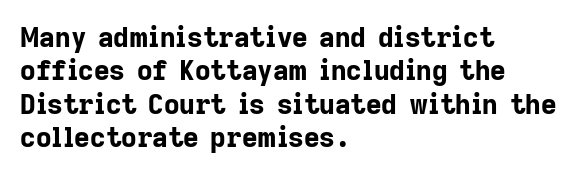
There is no visible air inserted between adjacent glyphs. Compared with a centered layout, this one pins lines to the left instead. The strokes are fattened all the way to bold. A typesetter would mark this as roman, not italic. The words here are not underlined.
